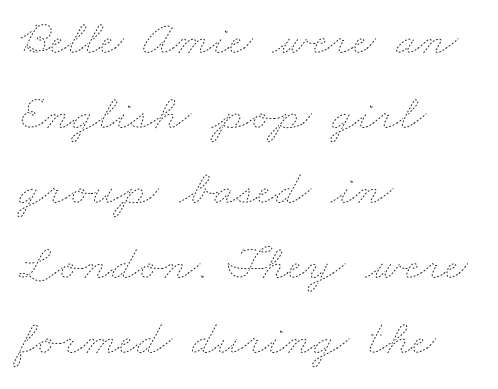
Reading down the column, the eye jumps a familiar distance to each next line. Think standard paragraph weight, or any step lighter than that. Caption: multi-line text, flush left, ragged right. A clean baseline with only descenders dipping below it. Note the varied advance widths — an 'i' is clearly narrower than an 'm'. Nobody touched the tracking dial on this one.
